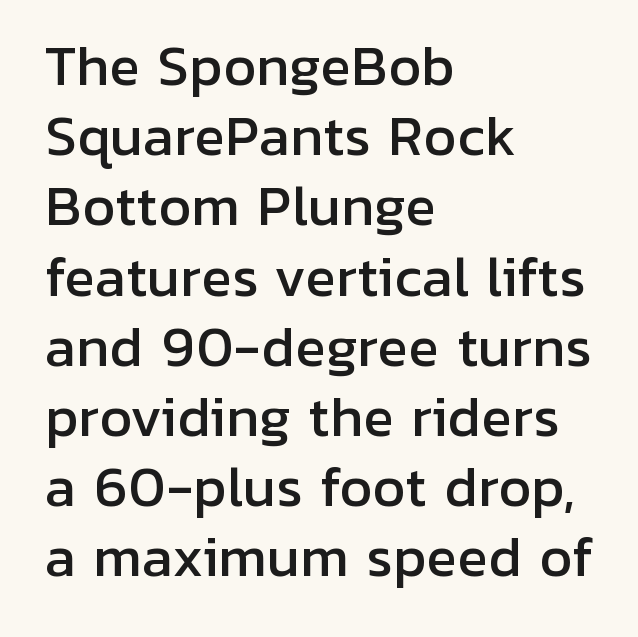
{"serif": "no", "italic": "no", "width": "normal", "stroke_contrast": "low", "x_height": "medium", "monospaced": "no", "underline": "no", "align": "left", "line_spacing": "normal", "line_spacing_ratio": 1.35, "letter_spacing": "normal", "letter_spacing_em": 0.0, "glyph_px": 52}
